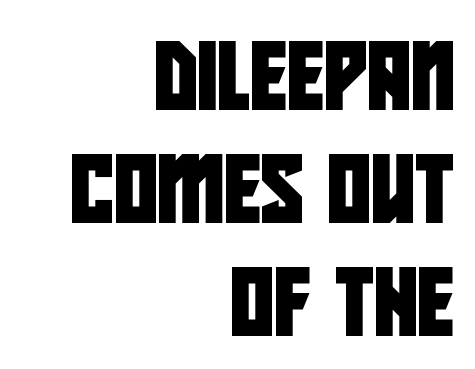
Q: Is the typeface a serif or a sans-serif typeface? A: Sans-serif.
Q: Is the text underlined? A: No.
Q: How is the paragraph aligned? A: Right-aligned.
Q: Is the spacing between letters normal or unusually wide? A: Normal.
Q: Is the spacing between lines tight, normal or loose? A: Normal.
Q: Width (condensed, normal, or wide)? A: Condensed.
Q: Stroke contrast? A: Low.
Q: x-height? A: Large.
Q: Monospaced? A: No.
